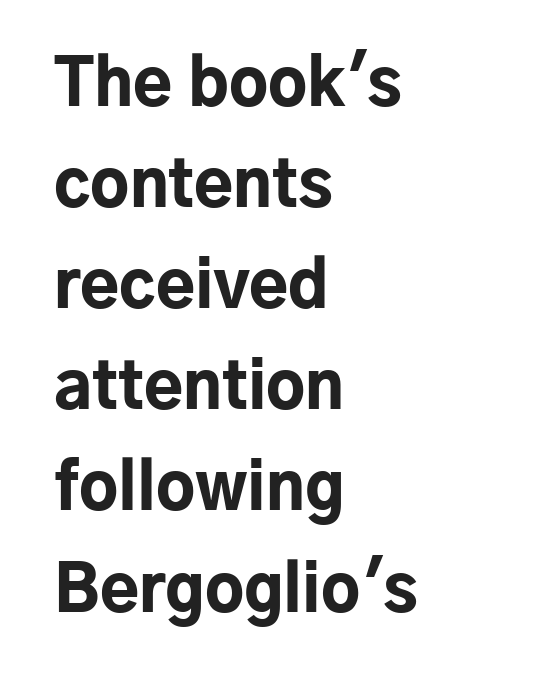
Q: Is the text bold? A: Yes.
Q: Is the text italic (slanted)? A: No, it is upright.
Q: Is the typeface a serif or a sans-serif typeface? A: Sans-serif.
Q: Is the text underlined? A: No.
Q: How is the paragraph aligned? A: Left-aligned.
Q: Is the spacing between letters normal or unusually wide? A: Normal.
Q: Is the spacing between lines tight, normal or loose? A: Normal.
Q: Width (condensed, normal, or wide)? A: Normal.
Q: Stroke contrast? A: Low.
Q: x-height? A: Medium.
Q: Monospaced? A: No.
